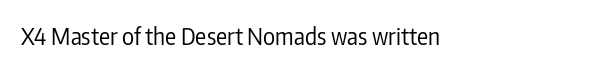
The image shows 23 px text type, upright; set normal letter spacing, not underlined.
